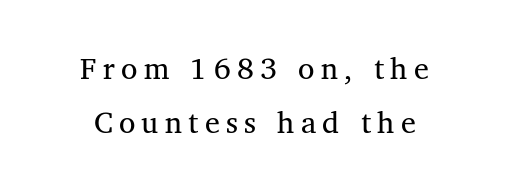
These lines are centered, leaving both edges ragged. Think of a printed novel: that variable character pitch is what you see here. A bare baseline throughout the passage. Honestly, the letter spacing is so wide it's the main thing you notice.
